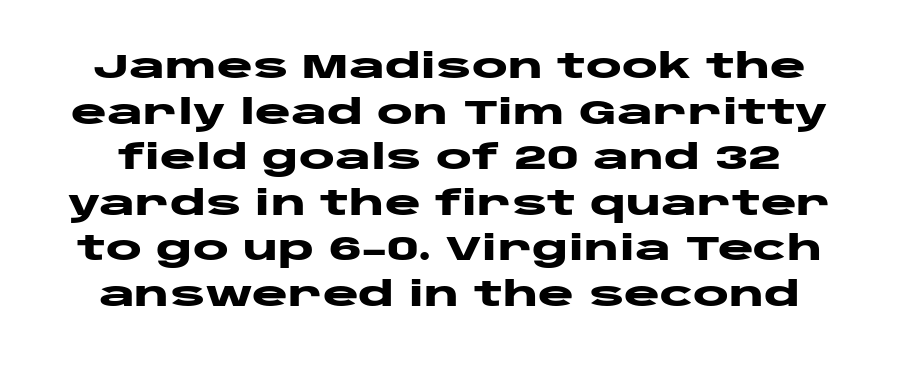
Q: Is the text bold? A: Yes.
Q: Is the text italic (slanted)? A: No, it is upright.
Q: Is the typeface a serif or a sans-serif typeface? A: Sans-serif.
Q: Is the text underlined? A: No.
Q: Is the spacing between letters normal or unusually wide? A: Normal.
Q: Is the spacing between lines tight, normal or loose? A: Normal.
Q: Width (condensed, normal, or wide)? A: Wide.
Q: Stroke contrast? A: Low.
Q: x-height? A: Large.
Q: Monospaced? A: No.
